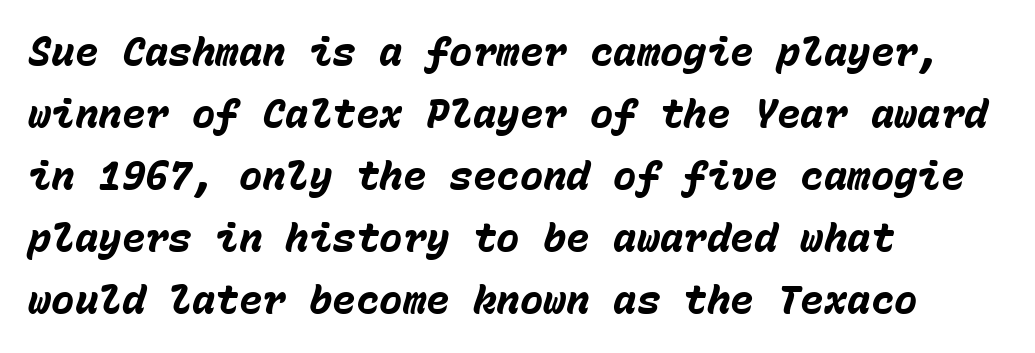
Q: Is the text bold? A: Yes.
Q: Is the text italic (slanted)? A: Yes, it leans right by about 15 degrees.
Q: Is the text underlined? A: No.
Q: How is the paragraph aligned? A: Left-aligned.
Q: Is the spacing between letters normal or unusually wide? A: Normal.
Q: Is the spacing between lines tight, normal or loose? A: Normal.
Q: Width (condensed, normal, or wide)? A: Normal.
Q: Stroke contrast? A: Low.
Q: x-height? A: Medium.
Q: Monospaced? A: Yes.
